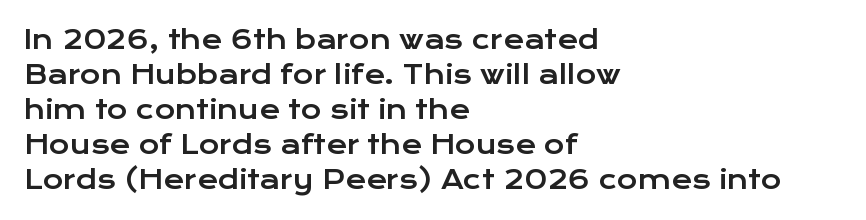
The rendering uses a moderate line-height, typical for paragraphs. A typesetter would call this zero additional tracking. Teacher's note: observe the even left margin — that is flush-left alignment. The string is rendered with underlining switched off. Posture: straight, roman, zero tilt.
